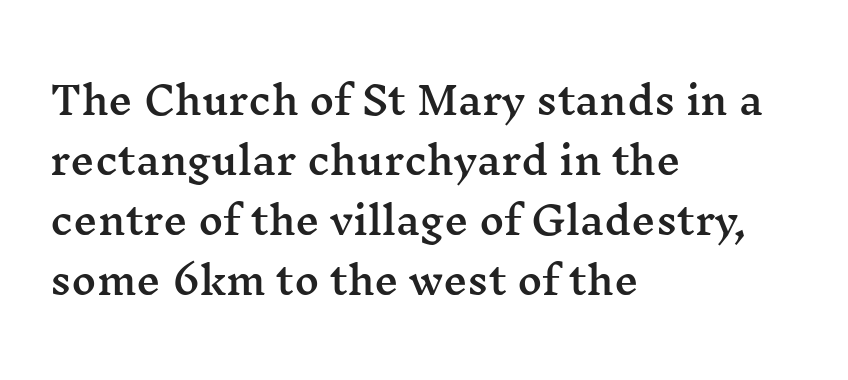
{"serif": "yes", "italic": "no", "width": "wide", "stroke_contrast": "medium", "x_height": "medium", "monospaced": "no", "underline": "no", "align": "left", "line_spacing": "normal", "line_spacing_ratio": 1.58, "letter_spacing": "normal", "letter_spacing_em": 0.0, "glyph_px": 38}
